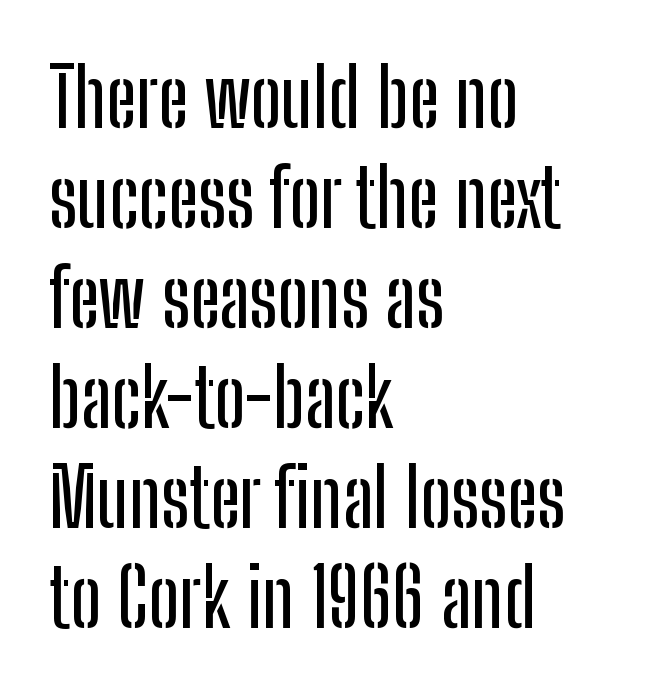
Default kerning and tracking; the words read as compact shapes. This is roman type, the default non-slanted kind. Successive baselines arrive at the customary interval. Visually the block forms a straight wall on the left and a jagged coastline on the right. This rendering features lettering with no underline.
